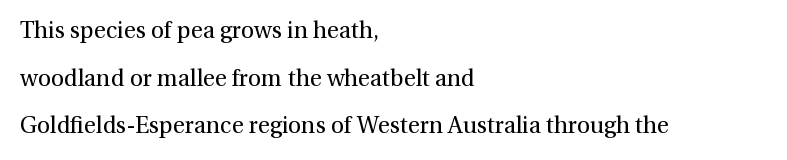
Q: Is the text bold? A: No.
Q: Is the text italic (slanted)? A: No, it is upright.
Q: Is the text underlined? A: No.
Q: How is the paragraph aligned? A: Left-aligned.
Q: Is the spacing between letters normal or unusually wide? A: Normal.
Q: Is the spacing between lines tight, normal or loose? A: Loose.
